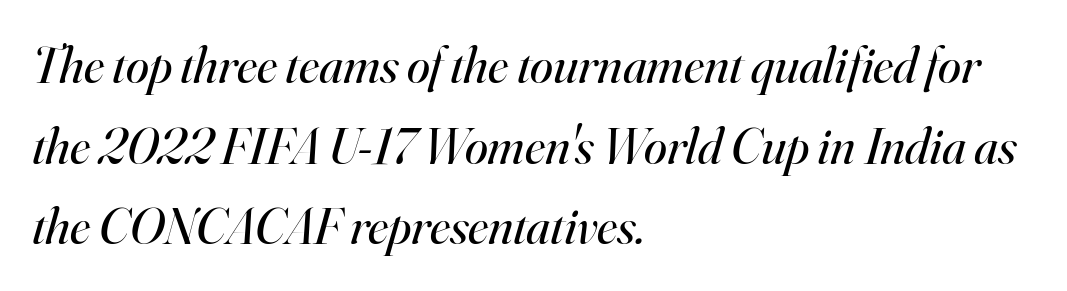
{"serif": "yes", "italic": "yes", "lean": "right", "slant_degrees": 16, "bold": "no", "weight": "regular", "width": "normal", "stroke_contrast": "high", "x_height": "small", "monospaced": "no", "underline": "no", "align": "left", "line_spacing": "normal", "line_spacing_ratio": 1.55, "letter_spacing": "normal", "letter_spacing_em": 0.0, "glyph_px": 52}
